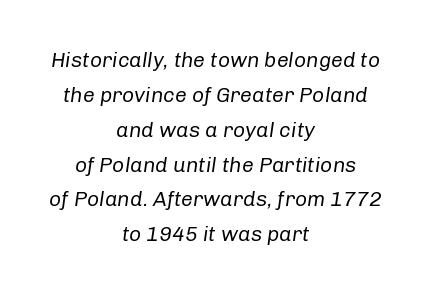
{"italic": "yes", "lean": "right", "slant_degrees": 8, "bold": "no", "underline": "no", "align": "center", "line_spacing": "normal", "line_spacing_ratio": 1.66, "letter_spacing": "normal", "letter_spacing_em": 0.0, "glyph_px": 21}
